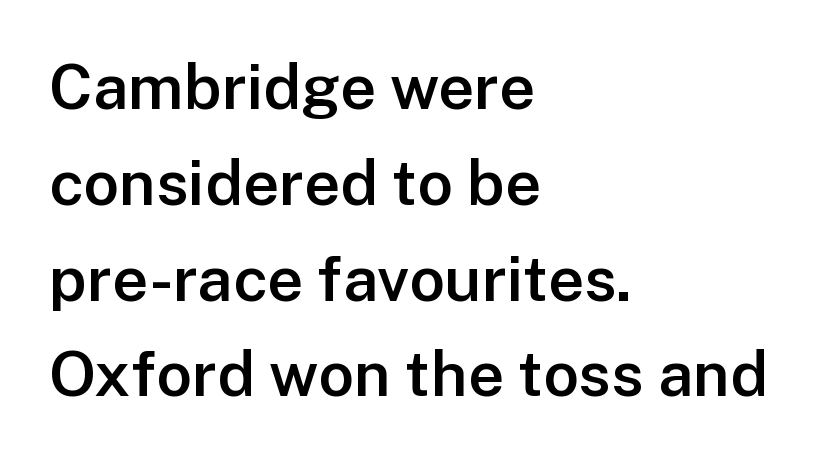
In terms of weight, the rendering is demibold, just under bold. Do the letters lean? They stand straight. No feet cap the strokes, marking this as sans-serif type. Words float on clear page, feet unadorned.
